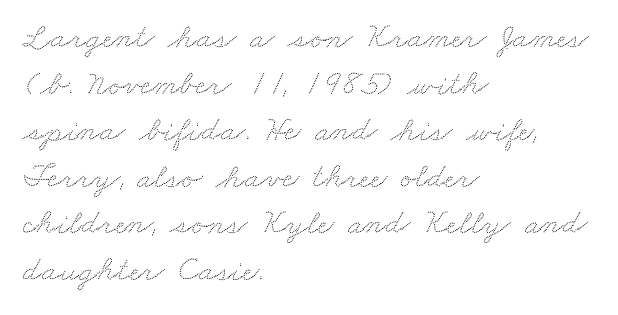
Q: Is the text underlined? A: No.
Q: How is the paragraph aligned? A: Left-aligned.
Q: Is the spacing between letters normal or unusually wide? A: Normal.
Q: Is the spacing between lines tight, normal or loose? A: Normal.
Q: Width (condensed, normal, or wide)? A: Wide.
Q: Stroke contrast? A: Low.
Q: x-height? A: Small.
Q: Monospaced? A: No.
